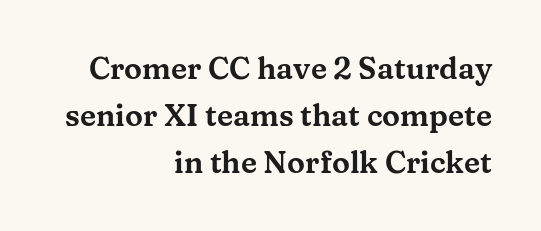
{"serif": "yes", "italic": "no", "width": "wide", "stroke_contrast": "medium", "x_height": "medium", "monospaced": "no", "underline": "no", "align": "right", "line_spacing": "normal", "line_spacing_ratio": 1.57, "letter_spacing": "normal", "letter_spacing_em": 0.0, "glyph_px": 30}
